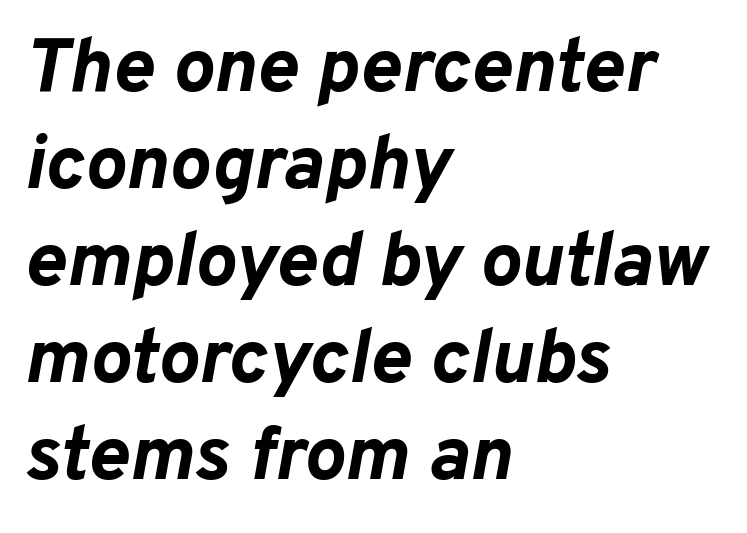
The image shows 77 px bold type, italic (leaning right); set left-aligned, normal line spacing (1.26x), normal letter spacing, not underlined; low stroke contrast and a medium x-height.
